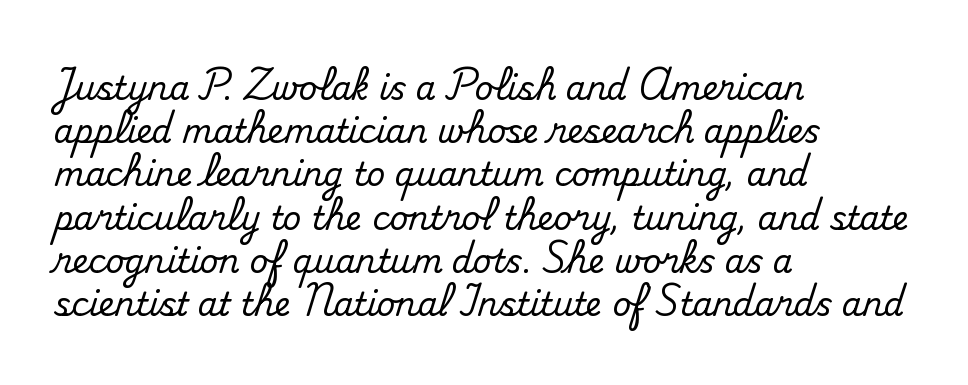
{"serif": "yes", "width": "normal", "stroke_contrast": "medium", "x_height": "small", "monospaced": "no", "underline": "no", "align": "left", "line_spacing": "normal", "line_spacing_ratio": 1.35, "letter_spacing": "normal", "letter_spacing_em": 0.0, "glyph_px": 32}
